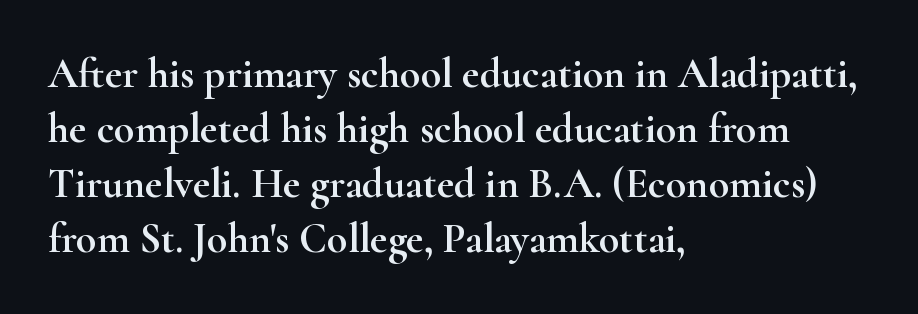
Short note: letters normally spaced. This sample keeps an unexceptional amount of space between lines. The lines are quadded left. The strip under each line holds only bare page. If you drew a line through each stem, it would be perfectly vertical. The face used here is proportionally spaced, like ordinary book or web type.
